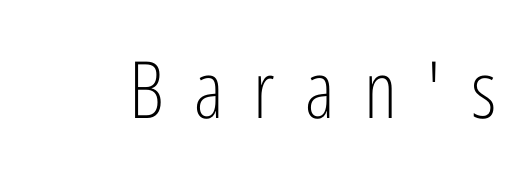
The image shows 79 px light, condensed sans-serif type, upright; set unusually wide letter spacing (+0.38 em), not underlined; low stroke contrast and a medium x-height.
